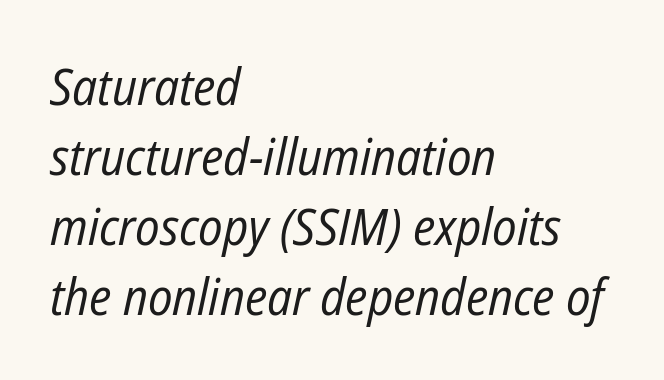
Style check: oblique. No extra ink here — the face is not bold. Unmarked baselines from the first word to the last. How are the letters spaced? Ordinarily, with no added tracking.
